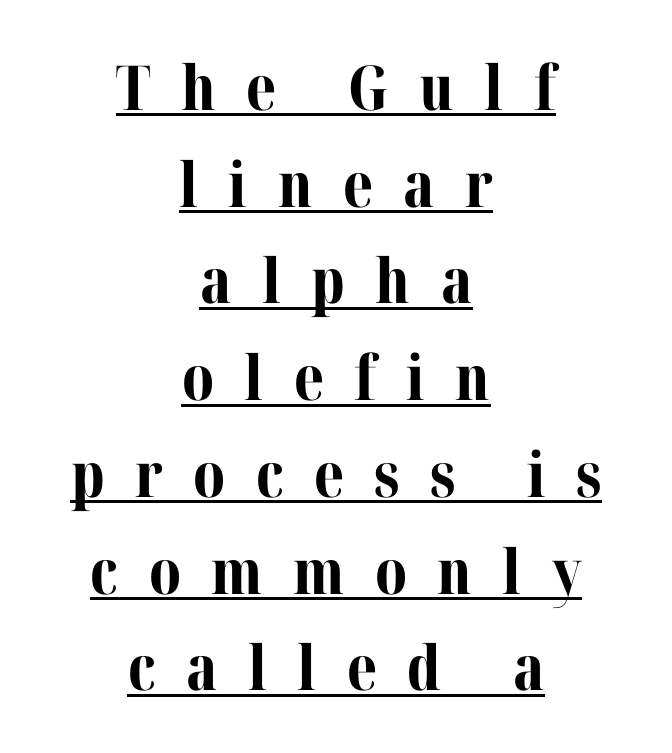
{"serif": "yes", "italic": "no", "bold": "yes", "weight": "bold", "width": "normal", "stroke_contrast": "medium", "x_height": "medium", "monospaced": "no", "underline": "yes", "align": "center", "line_spacing": "normal", "line_spacing_ratio": 1.56, "letter_spacing": "wide", "letter_spacing_em": 0.49, "glyph_px": 62}
